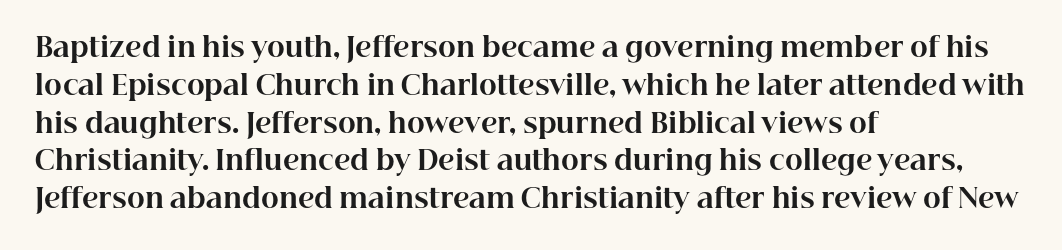
Line spacing here is normal. The baseline area is clear. This sample uses an upright cut, with every glyph sitting square on the baseline. These lines keep a tight, regular rhythm from letter to letter. Line beginnings align vertically; line endings do not.
